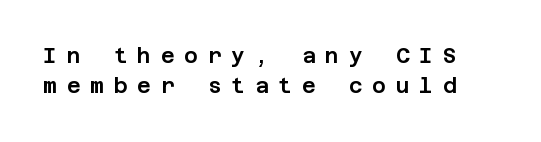
Is there any slant? The stems are plumb. Compared with typical body copy, the letter spacing here is much looser. What's the leading like? Ordinary, nothing unusual. Has an underline been added? It has not.
